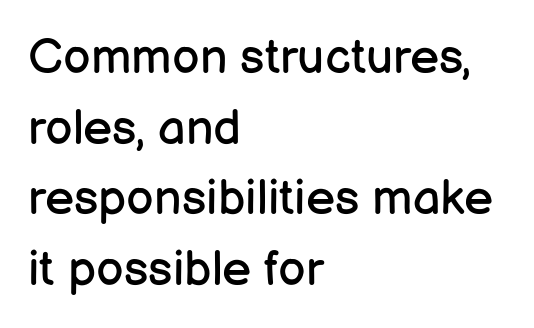
Q: Is the text bold? A: No.
Q: Is the text italic (slanted)? A: No, it is upright.
Q: Is the typeface a serif or a sans-serif typeface? A: Sans-serif.
Q: Is the text underlined? A: No.
Q: How is the paragraph aligned? A: Left-aligned.
Q: Is the spacing between letters normal or unusually wide? A: Normal.
Q: Is the spacing between lines tight, normal or loose? A: Normal.
Q: Width (condensed, normal, or wide)? A: Normal.
Q: Stroke contrast? A: Low.
Q: x-height? A: Medium.
Q: Monospaced? A: No.
